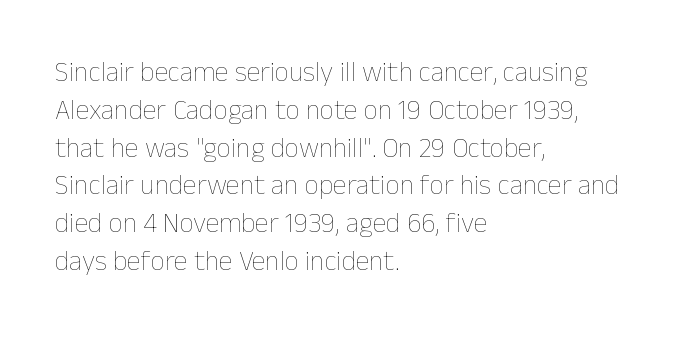
The image shows 28 px thin type, upright; set left-aligned, normal line spacing (1.35x), normal letter spacing, not underlined; low stroke contrast and a medium x-height.
